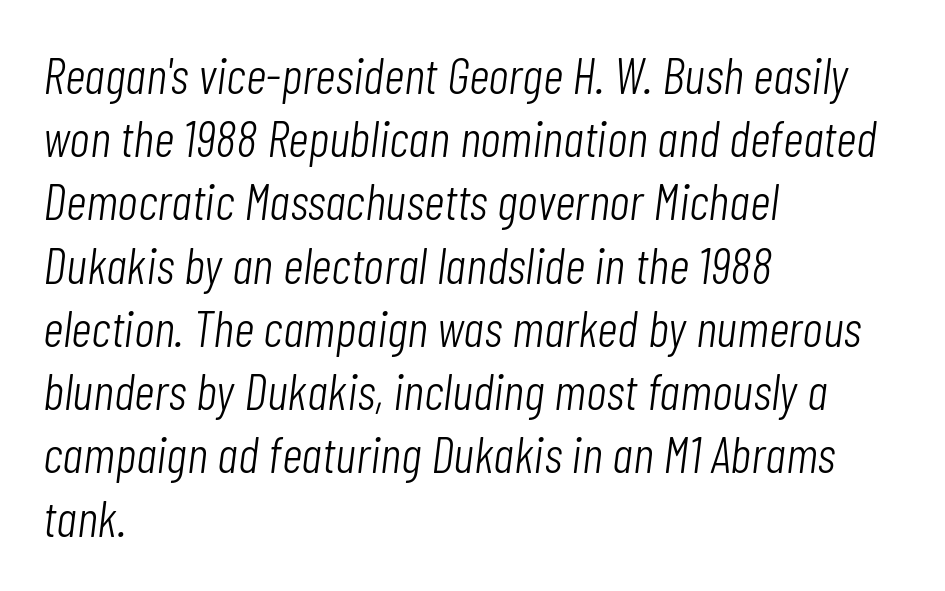
{"italic": "yes", "lean": "right", "slant_degrees": 7, "bold": "no", "weight": "light", "width": "condensed", "stroke_contrast": "low", "x_height": "medium", "monospaced": "no", "underline": "no", "align": "left", "line_spacing_ratio": 1.24, "letter_spacing": "normal", "letter_spacing_em": 0.0, "glyph_px": 51}
